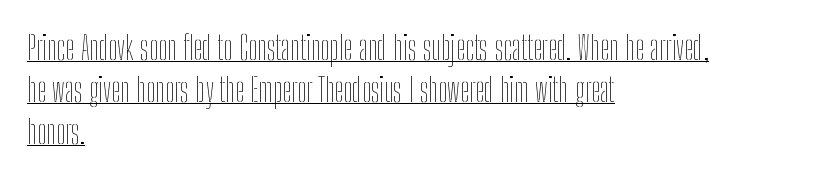
The image shows 33 px thin, condensed type, upright; set left-aligned, normal line spacing (1.27x), normal letter spacing, underlined; low stroke contrast and a medium x-height.
